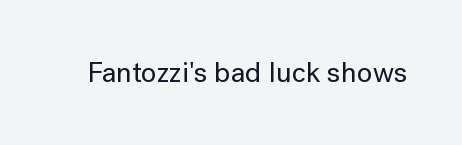
{"serif": "no", "italic": "no", "width": "normal", "stroke_contrast": "low", "x_height": "medium", "monospaced": "no", "underline": "no", "letter_spacing": "normal", "letter_spacing_em": 0.0, "glyph_px": 29}
